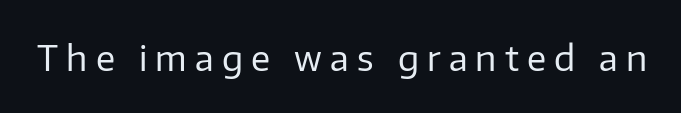
{"serif": "no", "italic": "no", "bold": "no", "weight": "regular", "width": "normal", "stroke_contrast": "low", "x_height": "medium", "monospaced": "no", "underline": "no", "letter_spacing": "wide", "letter_spacing_em": 0.23, "glyph_px": 35}
